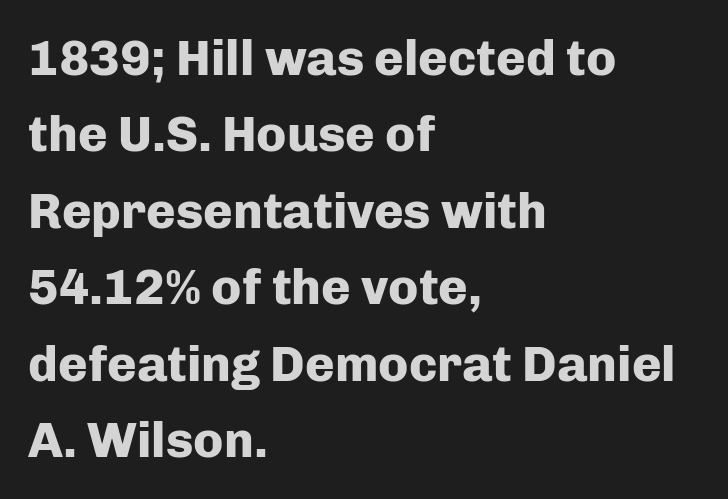
The characters display no serif detailing; their extremities are plain. The letters are bold, with thick, heavy strokes. In CSS terms this would be text-align: left. A typesetter would call this zero additional tracking.
